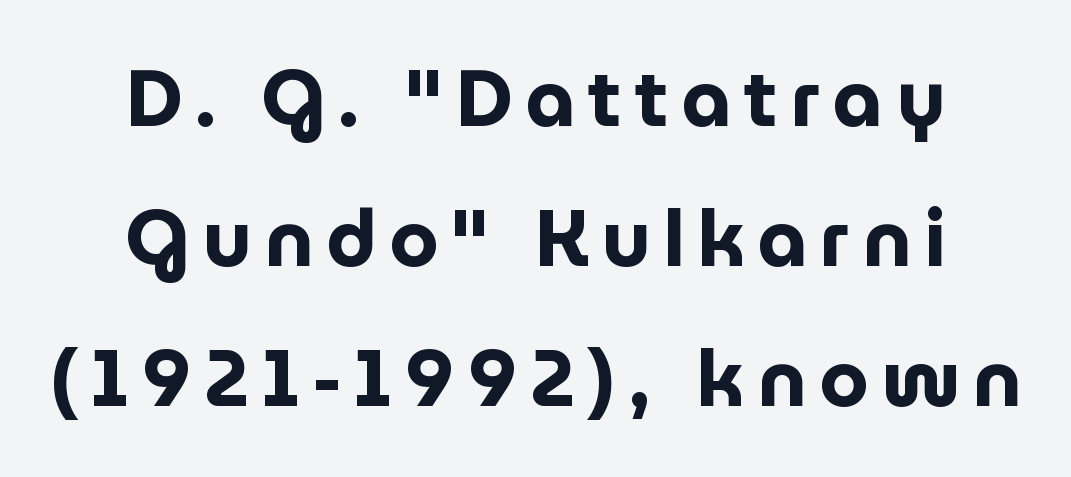
Q: Is the text bold? A: Yes.
Q: Is the text italic (slanted)? A: No, it is upright.
Q: Is the typeface a serif or a sans-serif typeface? A: Sans-serif.
Q: Is the text underlined? A: No.
Q: How is the paragraph aligned? A: Centered.
Q: Width (condensed, normal, or wide)? A: Normal.
Q: Stroke contrast? A: Low.
Q: x-height? A: Medium.
Q: Monospaced? A: No.
